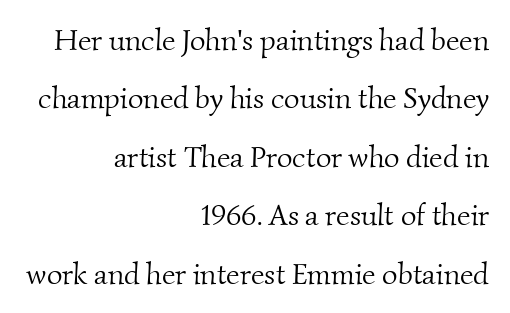
Q: Is the text bold? A: No.
Q: Is the typeface a serif or a sans-serif typeface? A: Serif.
Q: Is the text underlined? A: No.
Q: How is the paragraph aligned? A: Right-aligned.
Q: Is the spacing between letters normal or unusually wide? A: Normal.
Q: Is the spacing between lines tight, normal or loose? A: Loose.
Q: Width (condensed, normal, or wide)? A: Normal.
Q: Stroke contrast? A: Medium.
Q: x-height? A: Small.
Q: Monospaced? A: No.
